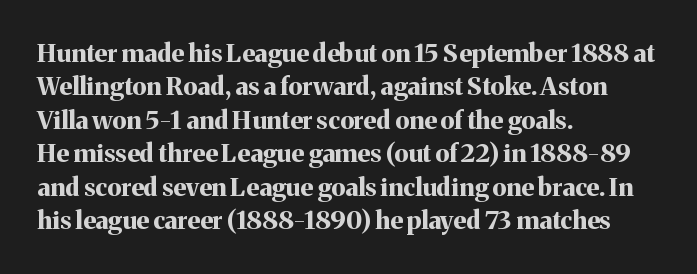
Notice how the passage keeps a crisp vertical edge on the left only. Ordinary non-slanted type is in use. This sample uses plain, unmodified letter spacing. Strong, thick strokes mark this as bold type. Normally led — the rows are evenly, conventionally spaced.
